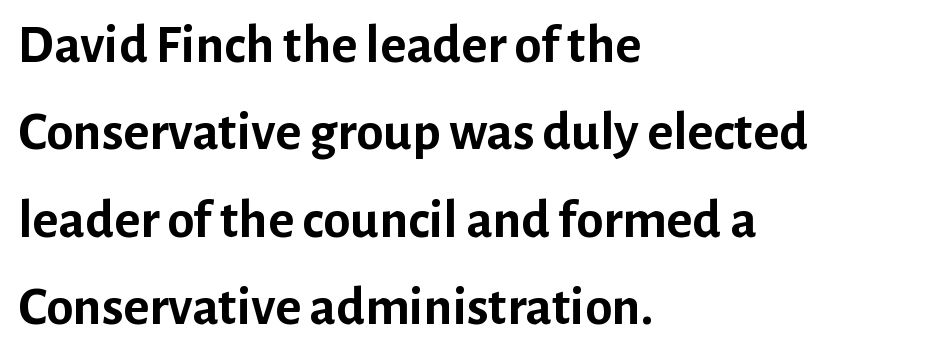
{"serif": "no", "italic": "no", "bold": "yes", "weight": "semibold", "width": "normal", "stroke_contrast": "low", "x_height": "medium", "monospaced": "no", "underline": "no", "align": "left", "line_spacing": "normal", "line_spacing_ratio": 1.59, "letter_spacing": "normal", "letter_spacing_em": 0.0, "glyph_px": 55}
